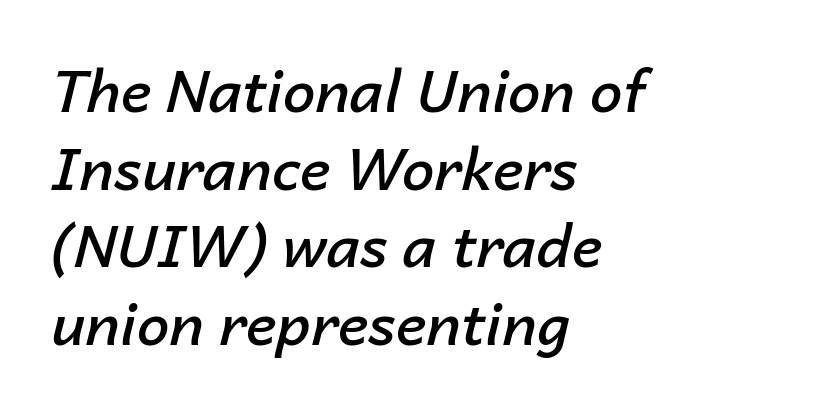
One-word summary of the alignment: left. The vertical gap from one line to the next is medium. Look at the tracking — it's just the regular setting, nothing added. I'd describe the lettering as semibold — firm but not a full bold.
